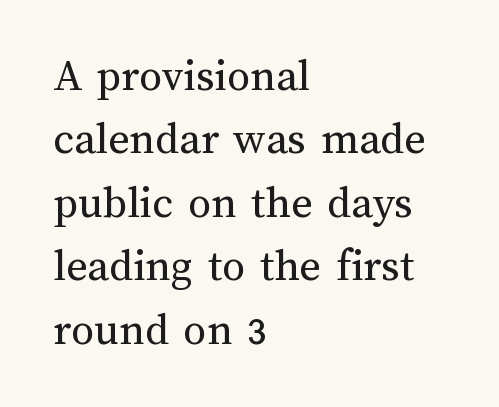
No heavy texture on the line: the type isn't bold. Default kerning and tracking; the words read as compact shapes. Horizontal bands of white between lines are of average thickness. The zone under the glyphs is completely vacant. Reading down the block, your eye returns to a fixed left position each line.
